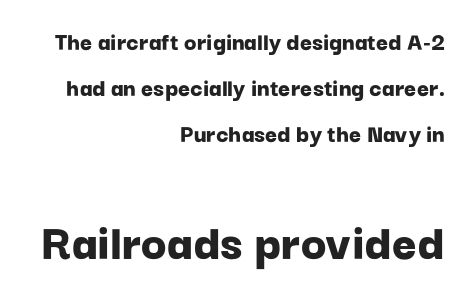
Q: Is the text bold? A: Yes.
Q: Is the text italic (slanted)? A: No, it is upright.
Q: Is the typeface a serif or a sans-serif typeface? A: Sans-serif.
Q: Is the text underlined? A: No.
Q: How is the paragraph aligned? A: Right-aligned.
Q: Is the spacing between letters normal or unusually wide? A: Normal.
Q: Which block of text is set in a larger size, the first (top) or the second (bottom)? A: The second (bottom) one.
Q: Width (condensed, normal, or wide)? A: Normal.
Q: Stroke contrast? A: Low.
Q: x-height? A: Medium.
Q: Monospaced? A: No.
